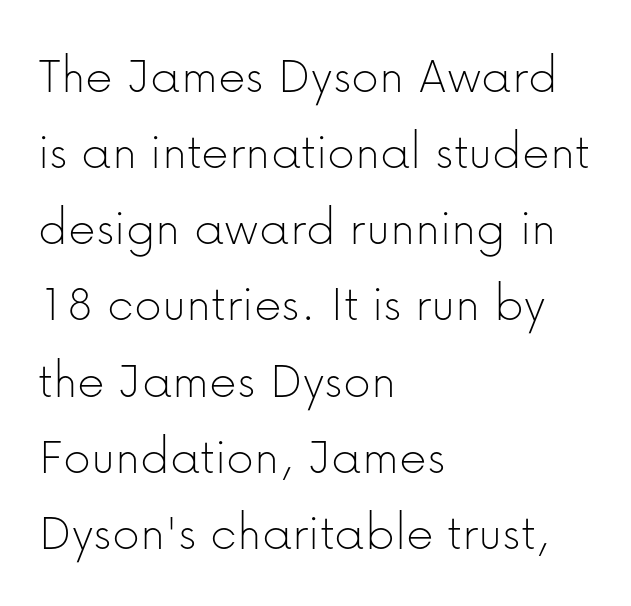
{"serif": "no", "italic": "no", "bold": "no", "weight": "thin", "width": "normal", "stroke_contrast": "low", "x_height": "medium", "monospaced": "no", "underline": "no", "align": "left", "line_spacing": "normal", "line_spacing_ratio": 1.41, "letter_spacing": "normal", "letter_spacing_em": 0.0, "glyph_px": 54}
